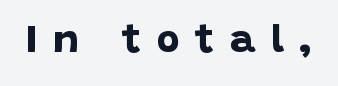
The image shows 39 px bold sans-serif type; set unusually wide letter spacing (+0.4 em), not underlined; low stroke contrast and a large x-height.
